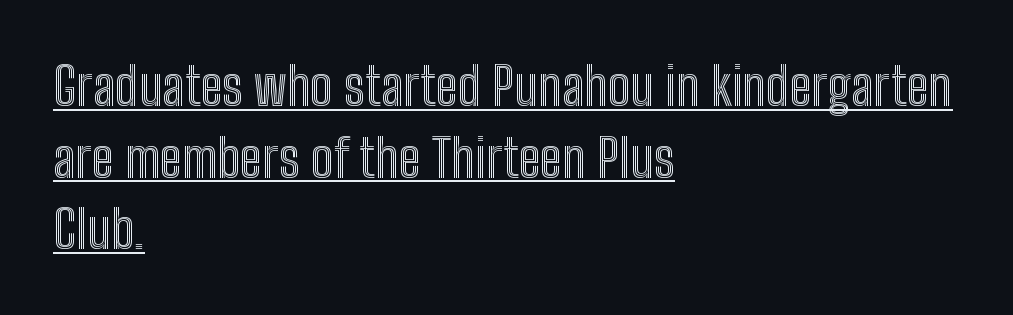
Q: Is the text italic (slanted)? A: No, it is upright.
Q: Is the text underlined? A: Yes.
Q: How is the paragraph aligned? A: Left-aligned.
Q: Is the spacing between letters normal or unusually wide? A: Normal.
Q: Is the spacing between lines tight, normal or loose? A: Normal.
Q: Width (condensed, normal, or wide)? A: Condensed.
Q: x-height? A: Medium.
Q: Monospaced? A: No.
